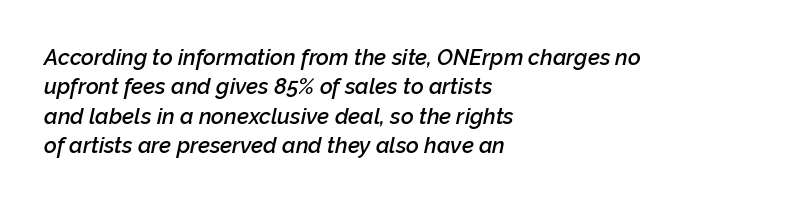
The image shows 22 px text type, italic (leaning right); set left-aligned, normal line spacing (1.33x), normal letter spacing, not underlined.
